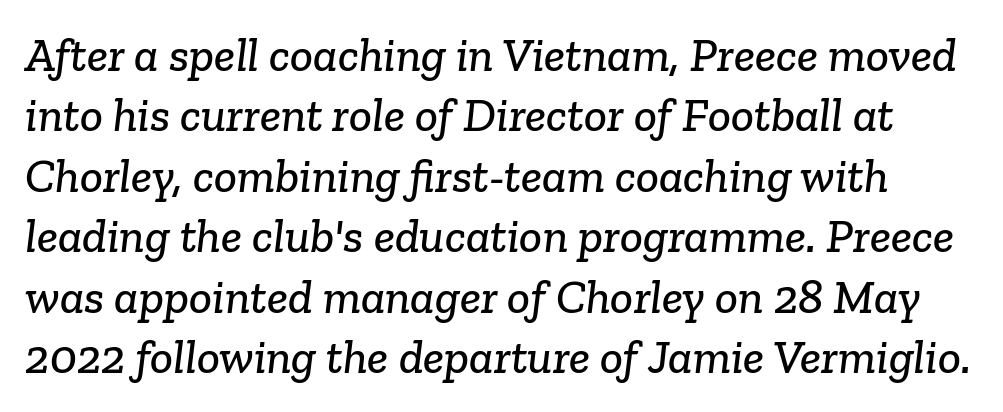
Q: Is the typeface a serif or a sans-serif typeface? A: Serif.
Q: Is the text underlined? A: No.
Q: Is the spacing between letters normal or unusually wide? A: Normal.
Q: Is the spacing between lines tight, normal or loose? A: Normal.
Q: Width (condensed, normal, or wide)? A: Normal.
Q: Stroke contrast? A: Low.
Q: x-height? A: Medium.
Q: Monospaced? A: No.
